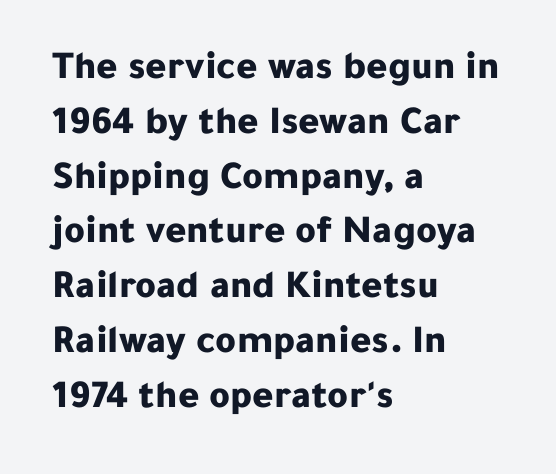
The image shows 40 px bold sans-serif type, upright; set left-aligned, normal line spacing (1.37x), normal letter spacing, not underlined; low stroke contrast and a medium x-height.
